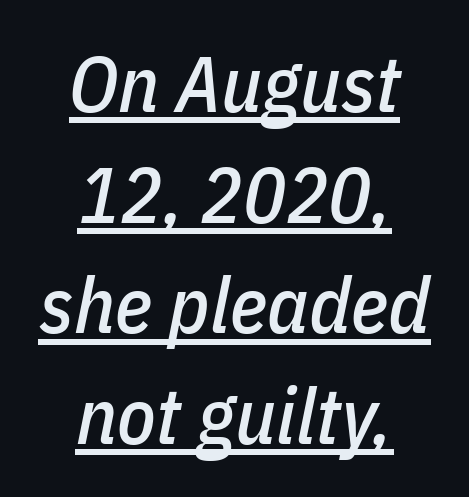
Tracking here is standard; glyphs follow each other at the usual distance. The glyphs look as if they've been sheared to an angle. Spacing verdict: proportional, widths tailored to each character. The paragraph has two soft edges and a firm central axis. Rows of type keep a routine distance in the vertical direction.
